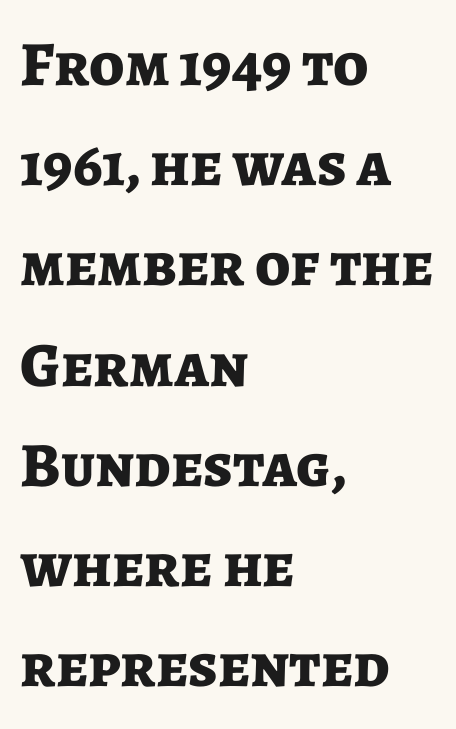
Q: Is the text bold? A: Yes.
Q: Is the text italic (slanted)? A: No, it is upright.
Q: Is the typeface a serif or a sans-serif typeface? A: Sans-serif.
Q: Is the text underlined? A: No.
Q: How is the paragraph aligned? A: Left-aligned.
Q: Is the spacing between letters normal or unusually wide? A: Normal.
Q: Is the spacing between lines tight, normal or loose? A: Normal.
Q: Width (condensed, normal, or wide)? A: Normal.
Q: Stroke contrast? A: Low.
Q: x-height? A: Medium.
Q: Monospaced? A: No.
